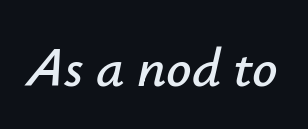
The image shows 56 px text type, italic (leaning right); set normal letter spacing, not underlined; low stroke contrast and a small x-height.
